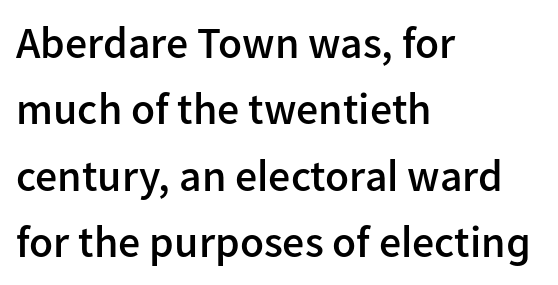
The image shows 44 px semibold sans-serif type, upright; set left-aligned, normal line spacing (1.51x), normal letter spacing, not underlined; low stroke contrast and a medium x-height.
